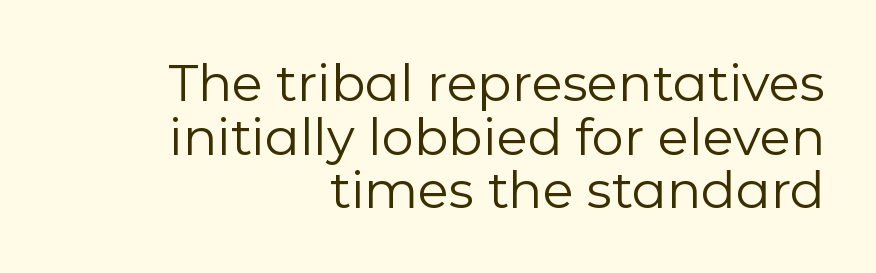
{"serif": "no", "italic": "no", "bold": "no", "weight": "regular", "width": "normal", "stroke_contrast": "low", "x_height": "medium", "monospaced": "no", "underline": "no", "align": "right", "line_spacing": "tight", "line_spacing_ratio": 1.05, "letter_spacing": "normal", "letter_spacing_em": 0.0, "glyph_px": 51}
